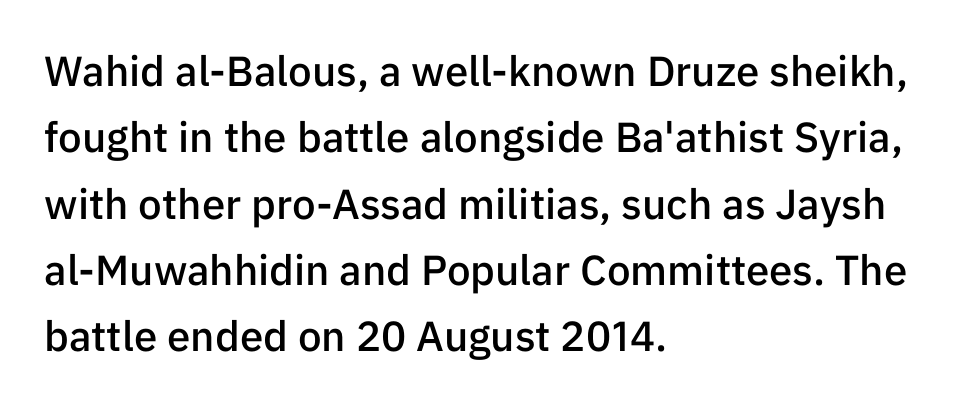
{"serif": "no", "italic": "no", "bold": "semi", "weight": "semibold", "width": "normal", "stroke_contrast": "low", "x_height": "medium", "monospaced": "no", "underline": "no", "align": "left", "line_spacing": "normal", "line_spacing_ratio": 1.58, "letter_spacing": "normal", "letter_spacing_em": 0.0, "glyph_px": 42}
